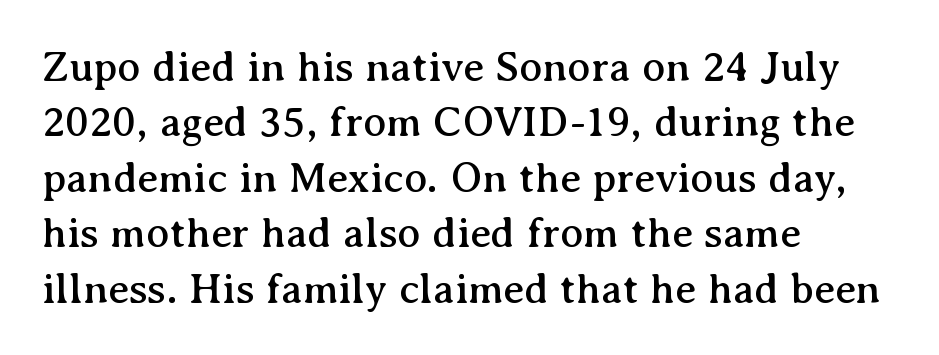
Q: Is the text italic (slanted)? A: No, it is upright.
Q: Is the typeface a serif or a sans-serif typeface? A: Serif.
Q: Is the text underlined? A: No.
Q: How is the paragraph aligned? A: Left-aligned.
Q: Is the spacing between letters normal or unusually wide? A: Normal.
Q: Is the spacing between lines tight, normal or loose? A: Normal.
Q: Width (condensed, normal, or wide)? A: Normal.
Q: Stroke contrast? A: Medium.
Q: x-height? A: Medium.
Q: Monospaced? A: No.
